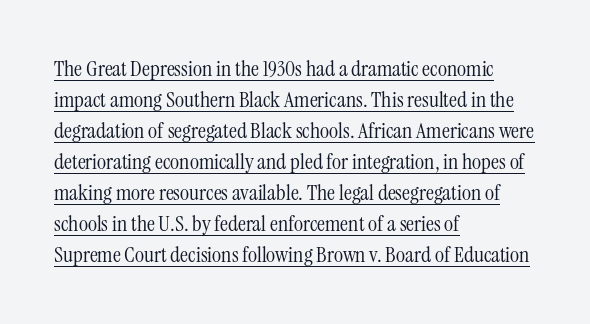
You can see a thin bar hugging the bottom of the glyphs. Interline gaps are of average width in this sample. Leftover space on each line is placed entirely after the last word. This is not heavy type; no bold has been used. In terms of posture, this sample is upright.
